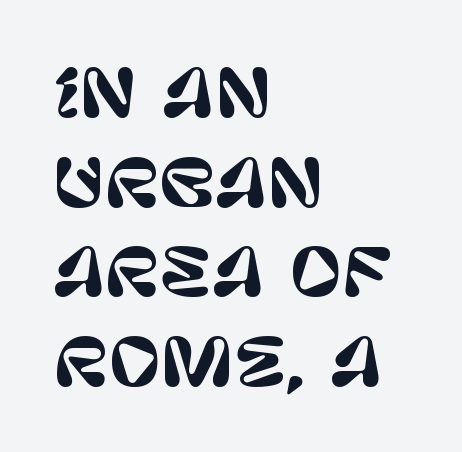
{"serif": "no", "width": "normal", "stroke_contrast": "low", "x_height": "large", "monospaced": "no", "underline": "no", "align": "left", "line_spacing": "normal", "line_spacing_ratio": 1.4, "letter_spacing": "normal", "letter_spacing_em": 0.0, "glyph_px": 64}
